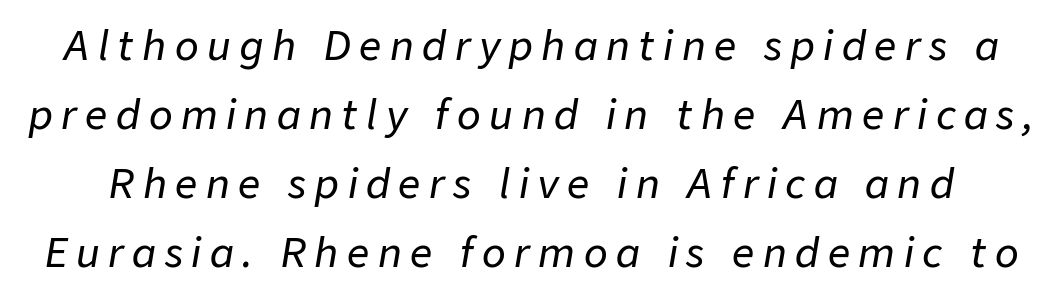
The area under the type is left untouched. The whole block is typeset with a tilt. The line texture is sparse and dotted thanks to wide tracking. These lines are rendered in a variable-pitch font.
